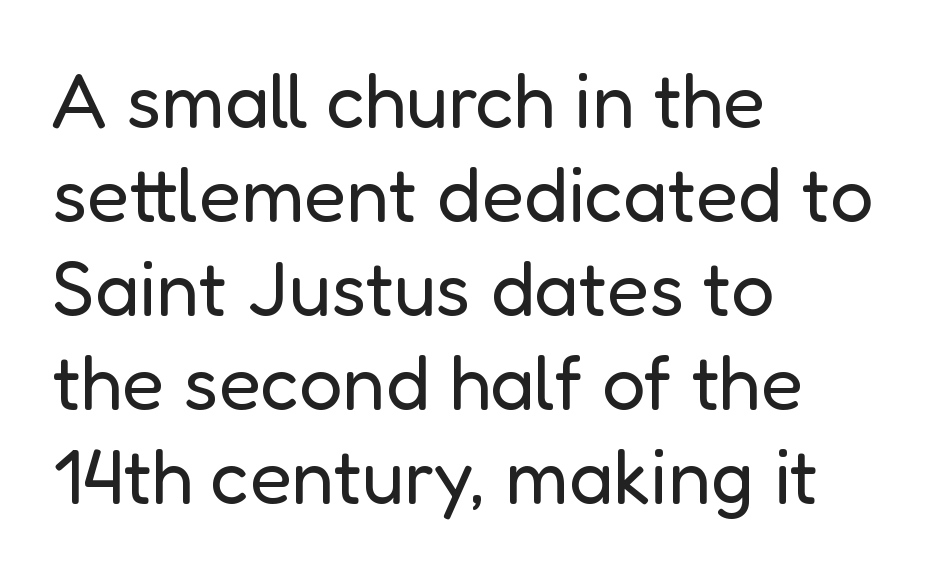
Does the copy run flush right? No — it runs flush left. Caption: face not bold, strokes unweighted. A typesetter would label this face a sans. Varying glyph widths throughout — classic text-font behaviour.
